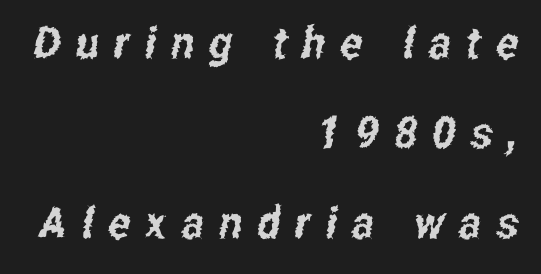
The image shows 44 px condensed sans-serif type; set right-aligned, loose line spacing (2.04x), unusually wide letter spacing (+0.34 em), not underlined; low stroke contrast and a medium x-height.
